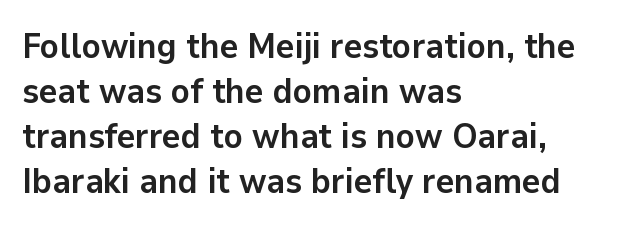
{"serif": "no", "italic": "no", "bold": "yes", "weight": "semibold", "width": "normal", "stroke_contrast": "low", "x_height": "medium", "monospaced": "no", "underline": "no", "align": "left", "line_spacing": "normal", "line_spacing_ratio": 1.29, "letter_spacing": "normal", "letter_spacing_em": 0.0, "glyph_px": 35}
